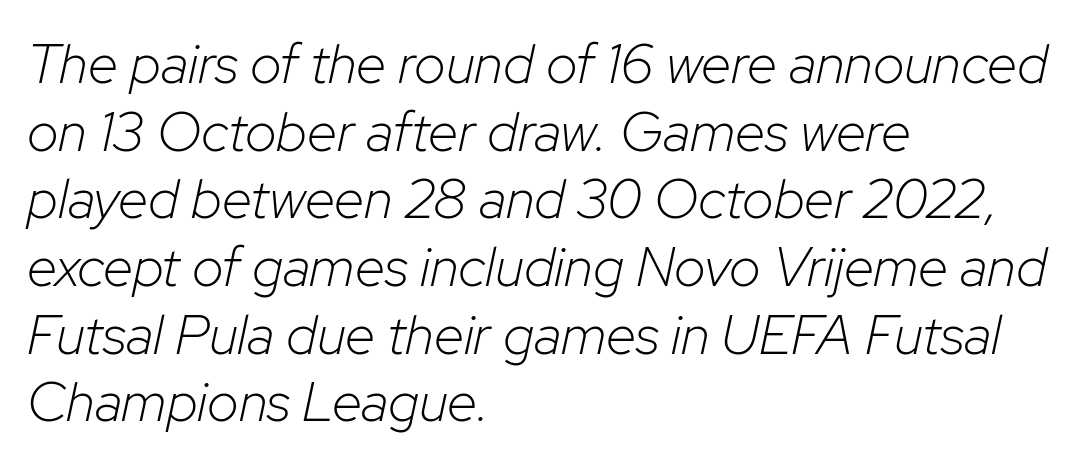
The image shows 55 px light type, italic (leaning right); set left-aligned, line spacing 1.23x, normal letter spacing, not underlined; low stroke contrast and a medium x-height.
